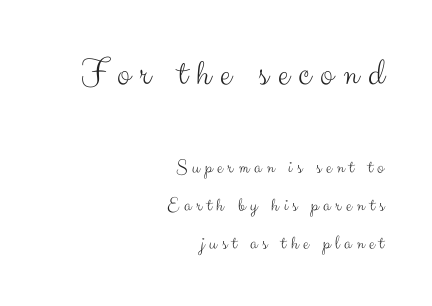
The image shows 39 px light sans-serif type; set right-aligned, loose line spacing (1.91x), unusually wide letter spacing (+0.24 em), not underlined; the first (top) block is 1.95x larger; medium stroke contrast and a small x-height.
